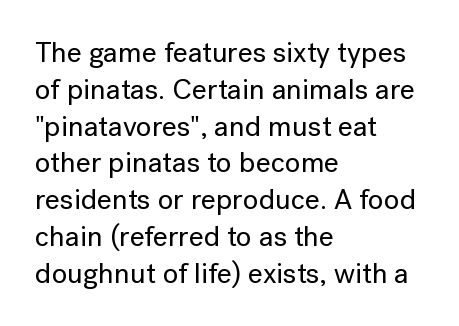
{"serif": "no", "italic": "no", "width": "normal", "stroke_contrast": "low", "x_height": "medium", "monospaced": "no", "underline": "no", "align": "left", "line_spacing": "normal", "line_spacing_ratio": 1.27, "letter_spacing": "normal", "letter_spacing_em": 0.0, "glyph_px": 29}
